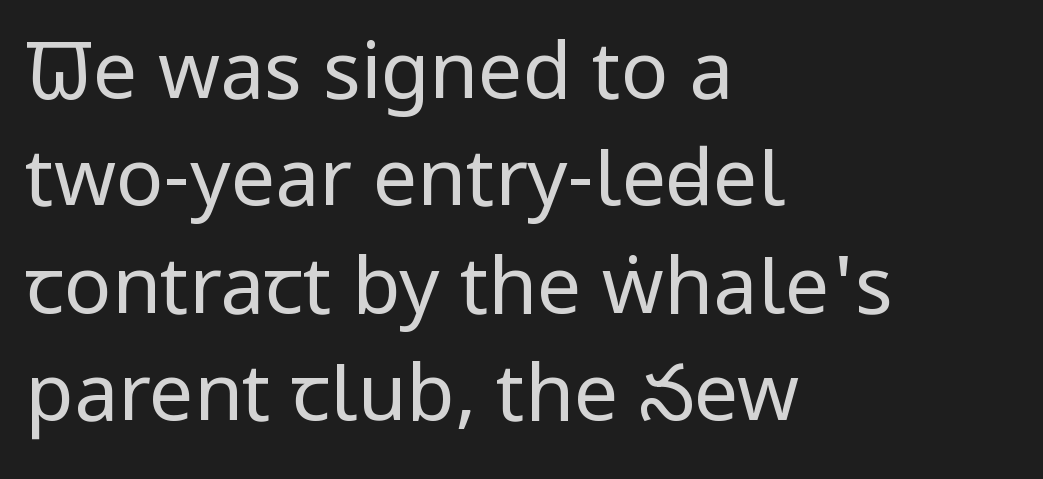
Q: Is the text bold? A: No.
Q: Is the text italic (slanted)? A: No, it is upright.
Q: Is the typeface a serif or a sans-serif typeface? A: Sans-serif.
Q: Is the text underlined? A: No.
Q: How is the paragraph aligned? A: Left-aligned.
Q: Is the spacing between letters normal or unusually wide? A: Normal.
Q: Is the spacing between lines tight, normal or loose? A: Normal.
Q: Width (condensed, normal, or wide)? A: Condensed.
Q: Stroke contrast? A: Low.
Q: x-height? A: Large.
Q: Monospaced? A: No.
